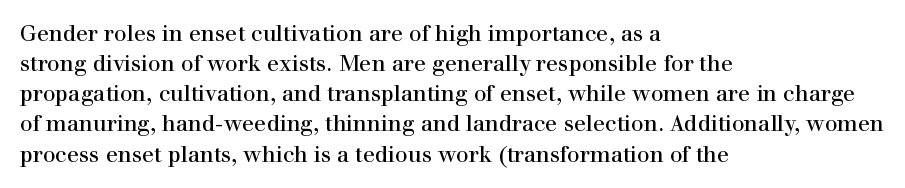
{"italic": "no", "bold": "no", "underline": "no", "align": "left", "line_spacing": "normal", "line_spacing_ratio": 1.37, "letter_spacing": "normal", "letter_spacing_em": 0.0, "glyph_px": 22}
